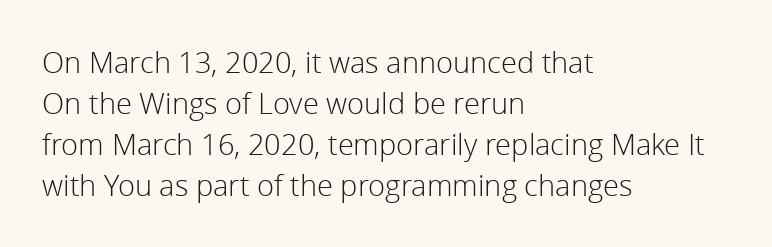
{"serif": "no", "italic": "no", "bold": "no", "weight": "light", "width": "normal", "x_height": "medium", "monospaced": "no", "underline": "no", "align": "left", "line_spacing": "normal", "line_spacing_ratio": 1.41, "letter_spacing": "normal", "letter_spacing_em": 0.0, "glyph_px": 29}
